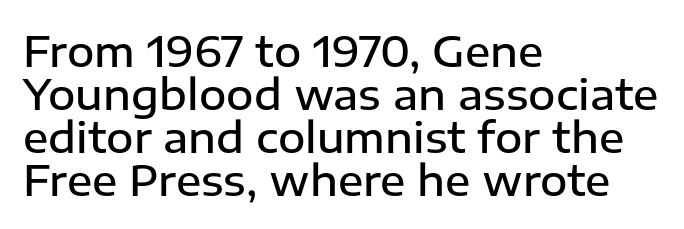
The image shows 42 px semibold sans-serif type, upright; set left-aligned, tight line spacing (1.02x), normal letter spacing, not underlined; low stroke contrast and a medium x-height.
